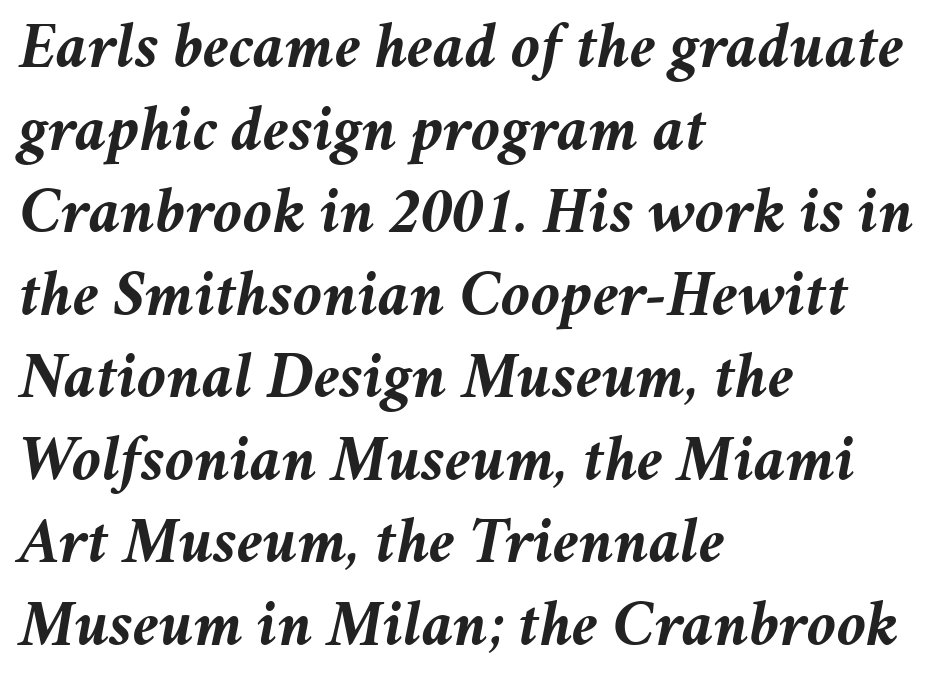
{"italic": "yes", "lean": "right", "slant_degrees": 11, "bold": "yes", "weight": "semibold", "width": "normal", "stroke_contrast": "medium", "x_height": "medium", "monospaced": "no", "underline": "no", "align": "left", "line_spacing": "normal", "line_spacing_ratio": 1.27, "letter_spacing": "normal", "letter_spacing_em": 0.0, "glyph_px": 65}
